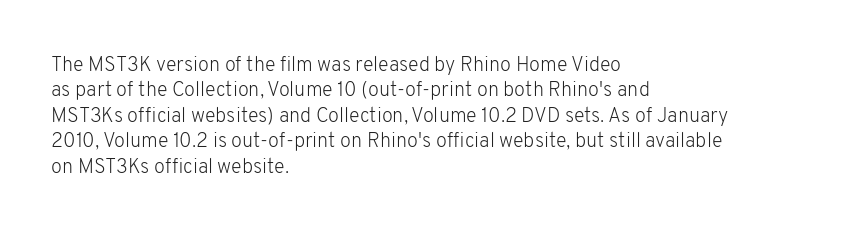
The image shows 20 px text type, upright; set left-aligned, normal line spacing (1.27x), normal letter spacing, not underlined.
